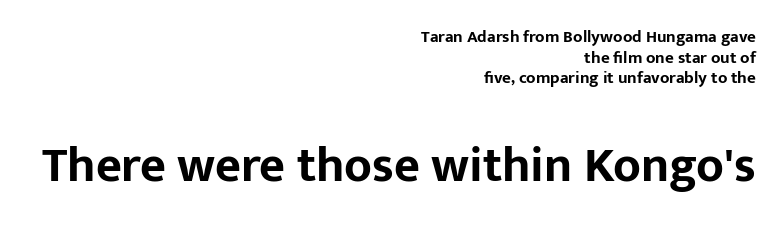
The image shows 50 px bold sans-serif type, upright; set right-aligned, line spacing 1.22x, normal letter spacing, not underlined; the second (bottom) block is 2.94x larger; low stroke contrast and a medium x-height.
